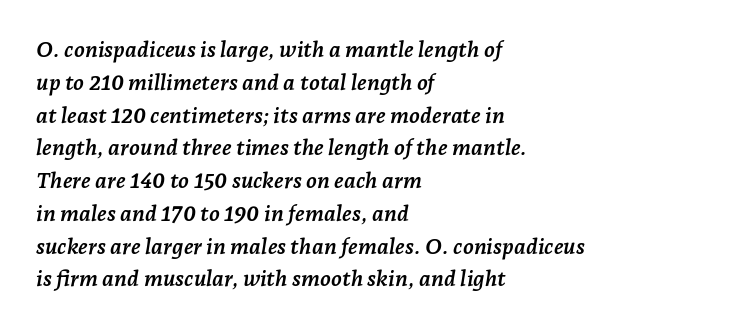
The image shows 22 px bold type, italic (leaning right); set left-aligned, normal line spacing (1.49x), normal letter spacing, not underlined.
